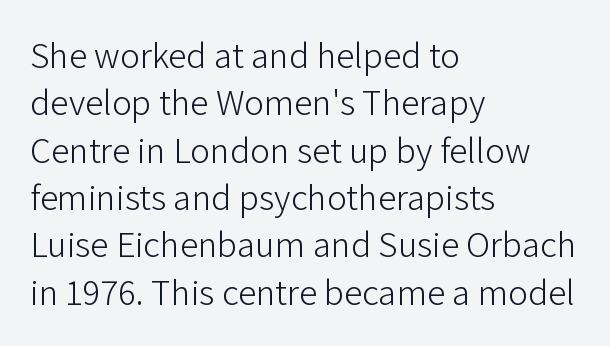
Horizontal alignment here is leftward, the default for most running prose. Is the type heavy? It reads as light-to-regular instead. Does the leading feel generous? No, just average. Do the characters align in a grid? No, the font is proportional. This sample uses plain, unmodified letter spacing.
